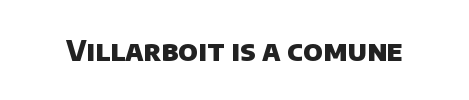
Q: Is the text bold? A: Yes.
Q: Is the typeface a serif or a sans-serif typeface? A: Sans-serif.
Q: Is the text underlined? A: No.
Q: Is the spacing between letters normal or unusually wide? A: Normal.
Q: Width (condensed, normal, or wide)? A: Normal.
Q: Stroke contrast? A: Low.
Q: x-height? A: Large.
Q: Monospaced? A: No.
